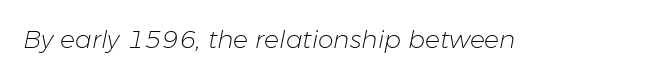
These lines keep a tight, regular rhythm from letter to letter. The area under the type is left untouched. Is the type heavy? It reads as light-to-regular instead. The rendering applies a slant to the glyphs.
